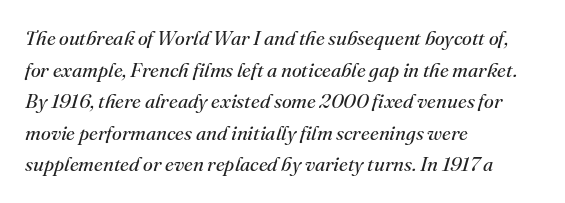
Q: Is the text bold? A: No.
Q: Is the text italic (slanted)? A: Yes, it leans right by about 16 degrees.
Q: Is the text underlined? A: No.
Q: How is the paragraph aligned? A: Left-aligned.
Q: Is the spacing between letters normal or unusually wide? A: Normal.
Q: Is the spacing between lines tight, normal or loose? A: Normal.
